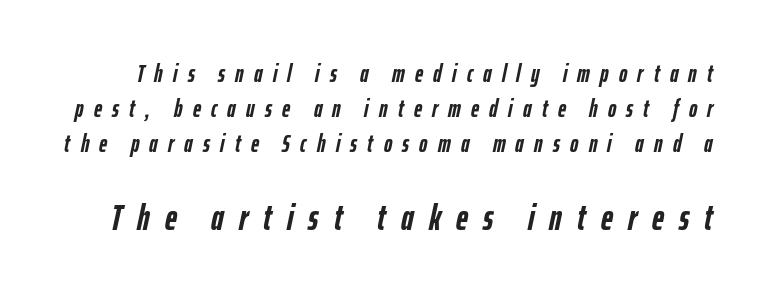
Q: Is the text bold? A: Yes.
Q: Is the text italic (slanted)? A: Yes, it leans right by about 12 degrees.
Q: Is the text underlined? A: No.
Q: Is the spacing between letters normal or unusually wide? A: Unusually wide.
Q: Is the spacing between lines tight, normal or loose? A: Normal.
Q: Which block of text is set in a larger size, the first (top) or the second (bottom)? A: The second (bottom) one.
Q: Width (condensed, normal, or wide)? A: Condensed.
Q: Stroke contrast? A: Low.
Q: x-height? A: Medium.
Q: Monospaced? A: No.
